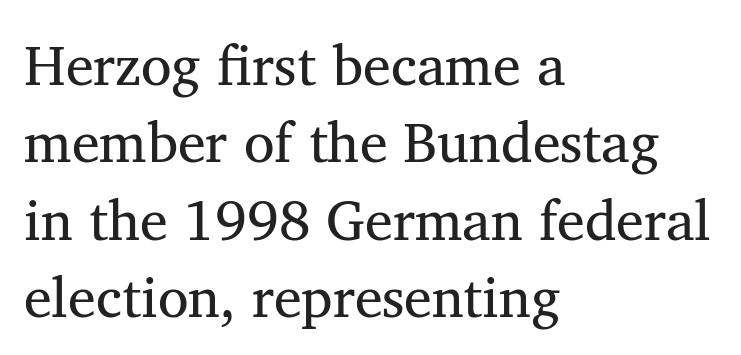
{"serif": "yes", "italic": "no", "bold": "no", "weight": "regular", "width": "normal", "stroke_contrast": "medium", "x_height": "medium", "monospaced": "no", "underline": "no", "align": "left", "line_spacing": "normal", "line_spacing_ratio": 1.38, "letter_spacing": "normal", "letter_spacing_em": 0.0, "glyph_px": 56}
